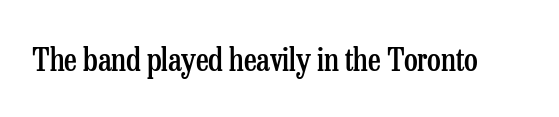
{"serif": "yes", "italic": "no", "bold": "semi", "weight": "semibold", "width": "condensed", "stroke_contrast": "low", "x_height": "medium", "monospaced": "no", "underline": "no", "letter_spacing": "normal", "letter_spacing_em": 0.0, "glyph_px": 31}
